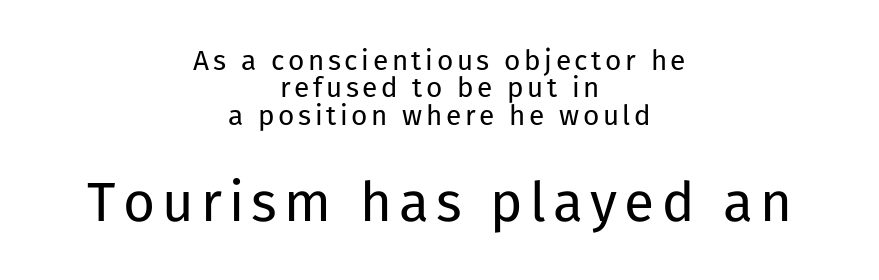
{"serif": "no", "italic": "no", "bold": "no", "weight": "regular", "width": "normal", "stroke_contrast": "low", "x_height": "medium", "monospaced": "no", "underline": "no", "align": "center", "line_spacing": "tight", "line_spacing_ratio": 0.98, "larger_block": "second", "size_ratio": 1.96, "glyph_px": 55}
